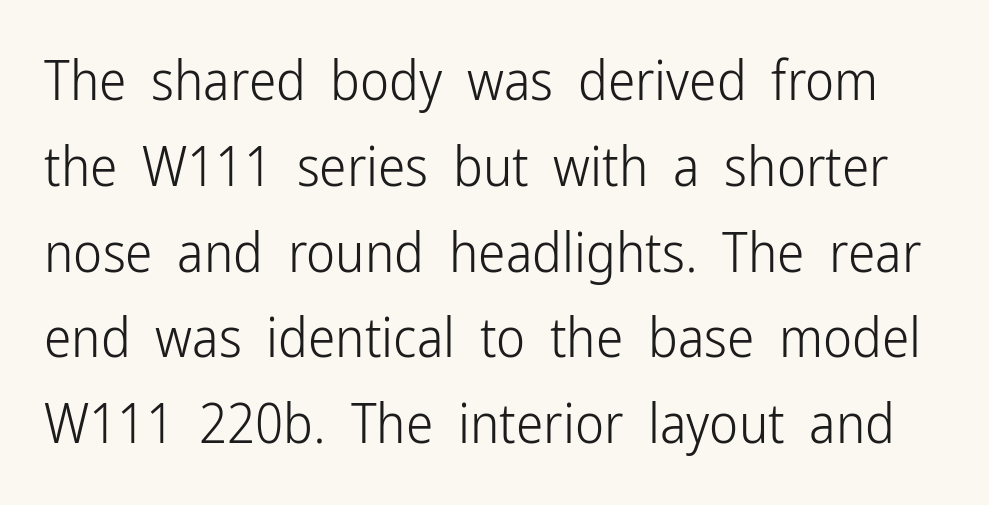
Characters follow at the spacing the type designer built in. The foot of each line stays bare and open. Proportional: the letters do not fall into vertical columns. Counters stay open thanks to moderate or lighter strokes. The typography opts for an upright posture over an oblique one.
